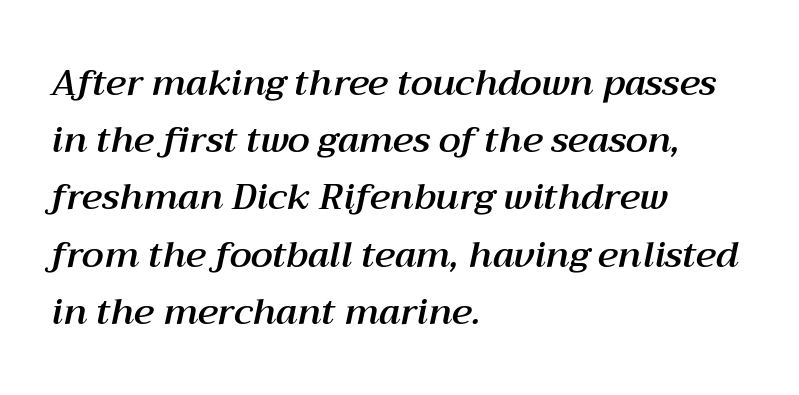
Q: Is the text italic (slanted)? A: Yes, it leans right by about 12 degrees.
Q: Is the text underlined? A: No.
Q: How is the paragraph aligned? A: Left-aligned.
Q: Is the spacing between letters normal or unusually wide? A: Normal.
Q: Is the spacing between lines tight, normal or loose? A: Normal.
Q: Width (condensed, normal, or wide)? A: Normal.
Q: Stroke contrast? A: Medium.
Q: x-height? A: Medium.
Q: Monospaced? A: No.
